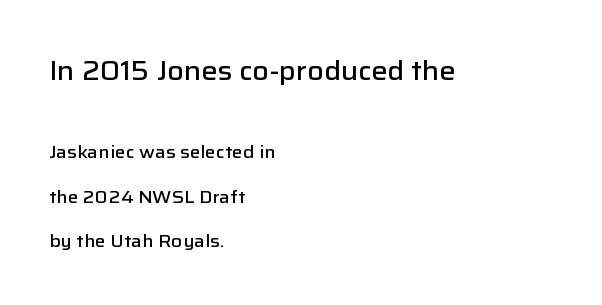
Notice how the stems are strictly vertical — no italics here. A typesetter would call this zero additional tracking. This sample is left-justified, so line endings fall wherever the words run out. The block sitting higher on the canvas is the one with enlarged characters. No word sits above an underline. This block would shrink considerably if given ordinary leading; it's expanded now.
